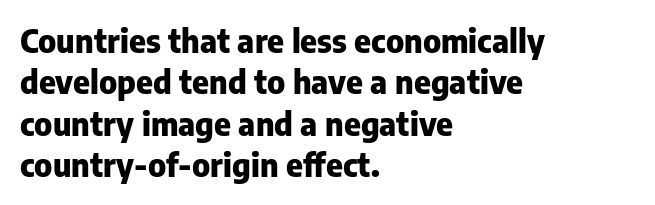
{"serif": "no", "italic": "no", "bold": "yes", "weight": "heavy", "width": "normal", "stroke_contrast": "low", "x_height": "medium", "monospaced": "no", "underline": "no", "align": "left", "line_spacing": "normal", "line_spacing_ratio": 1.29, "letter_spacing": "normal", "letter_spacing_em": 0.0, "glyph_px": 32}
